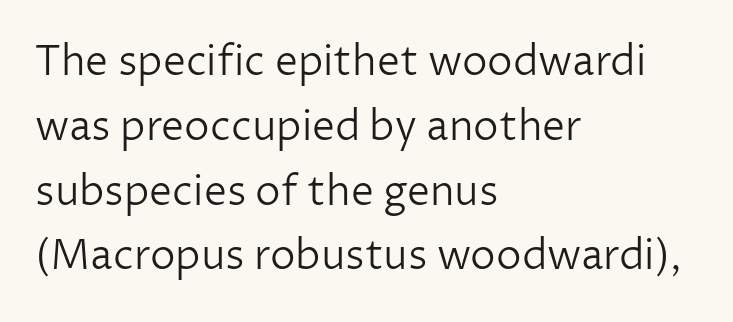
The image shows 41 px light sans-serif type, upright; set left-aligned, normal line spacing (1.58x), normal letter spacing, not underlined; low stroke contrast and a medium x-height.
